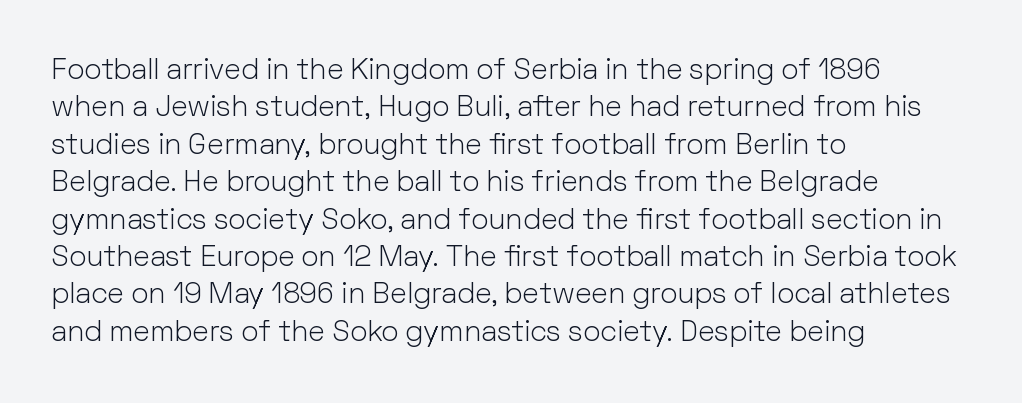
The image shows 29 px light sans-serif type, upright; set left-aligned, normal line spacing (1.29x), normal letter spacing, not underlined; low stroke contrast and a medium x-height.
